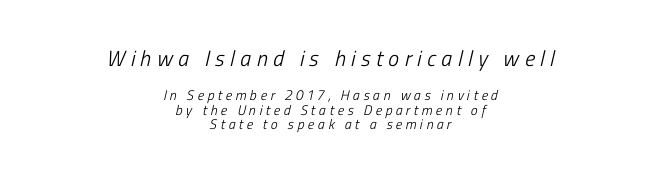
Q: Is the text bold? A: No.
Q: Is the text underlined? A: No.
Q: How is the paragraph aligned? A: Centered.
Q: Is the spacing between letters normal or unusually wide? A: Unusually wide.
Q: Is the spacing between lines tight, normal or loose? A: Tight.
Q: Which block of text is set in a larger size, the first (top) or the second (bottom)? A: The first (top) one.
